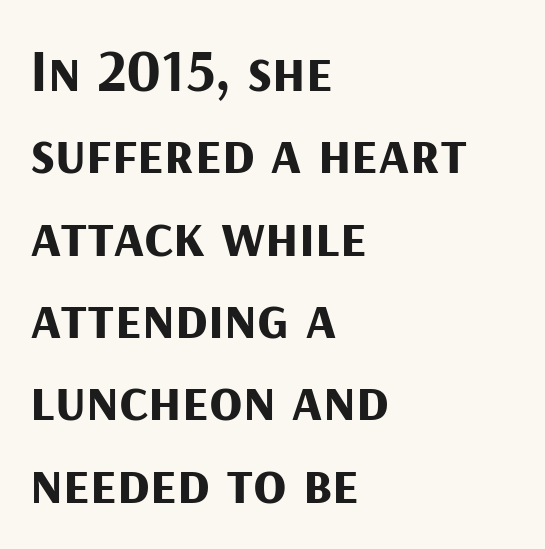
Q: Is the text bold? A: Yes.
Q: Is the text italic (slanted)? A: No, it is upright.
Q: Is the typeface a serif or a sans-serif typeface? A: Sans-serif.
Q: Is the text underlined? A: No.
Q: How is the paragraph aligned? A: Left-aligned.
Q: Is the spacing between letters normal or unusually wide? A: Normal.
Q: Is the spacing between lines tight, normal or loose? A: Normal.
Q: Width (condensed, normal, or wide)? A: Normal.
Q: Stroke contrast? A: Medium.
Q: x-height? A: Medium.
Q: Monospaced? A: No.
